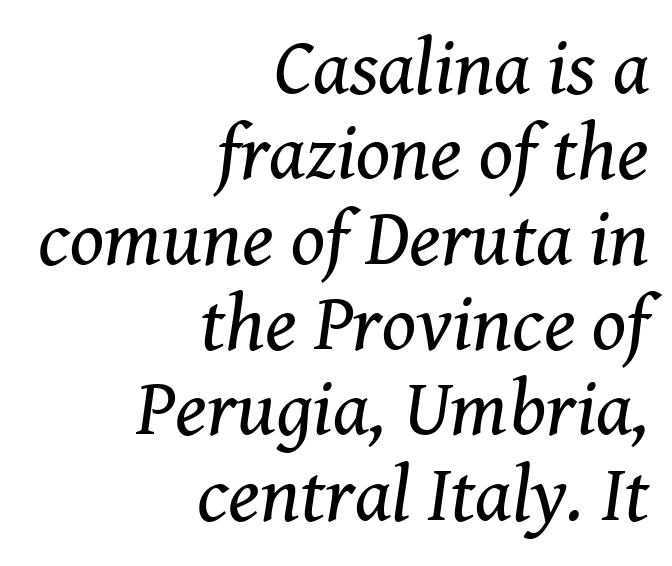
The image shows 79 px regular-weight serif type, italic (leaning right); set right-aligned, tight line spacing (1.08x), normal letter spacing, not underlined; medium stroke contrast and a medium x-height.
